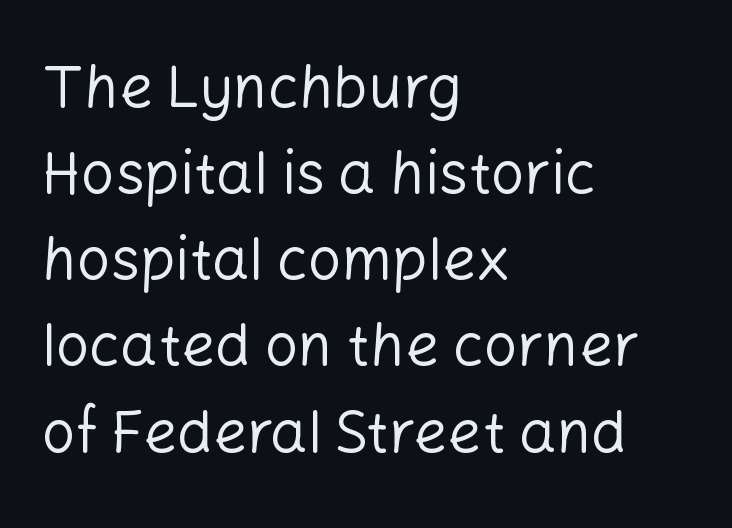
Short note: letters normally spaced. Decoration check: the copy has no underline. The face used here is proportionally spaced, like ordinary book or web type. Line spacing here is normal.
